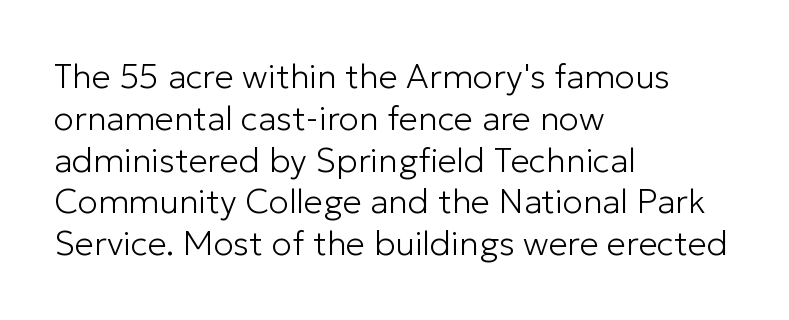
Q: Is the text bold? A: No.
Q: Is the text italic (slanted)? A: No, it is upright.
Q: Is the typeface a serif or a sans-serif typeface? A: Sans-serif.
Q: Is the text underlined? A: No.
Q: How is the paragraph aligned? A: Left-aligned.
Q: Is the spacing between letters normal or unusually wide? A: Normal.
Q: Width (condensed, normal, or wide)? A: Normal.
Q: Stroke contrast? A: Low.
Q: x-height? A: Medium.
Q: Monospaced? A: No.
